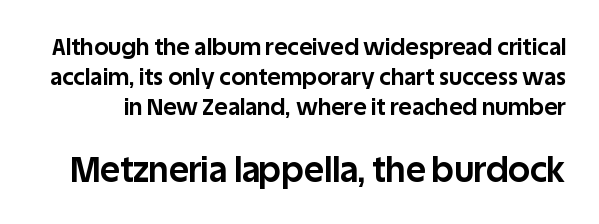
Vertically, the passage feels balanced, rows spaced as you'd expect. Chunky letters — that's bold for sure. Type style note: lacks serifs. Spacing verdict: proportional, widths tailored to each character.
